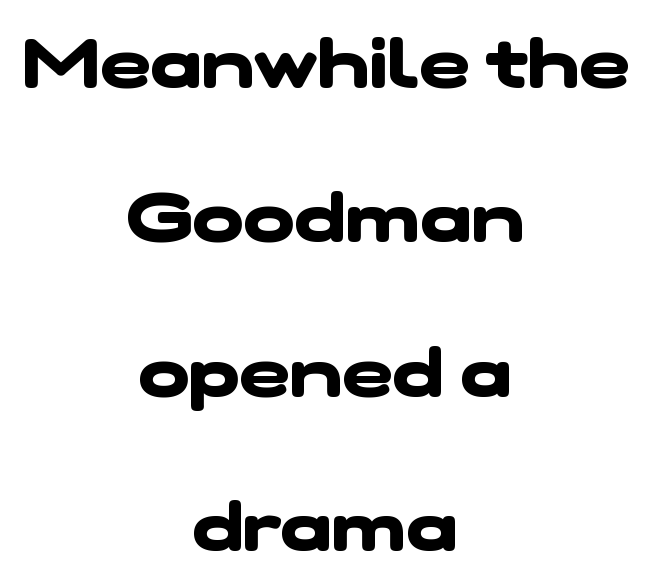
Q: Is the text bold? A: Yes.
Q: Is the typeface a serif or a sans-serif typeface? A: Sans-serif.
Q: Is the text underlined? A: No.
Q: How is the paragraph aligned? A: Centered.
Q: Is the spacing between letters normal or unusually wide? A: Normal.
Q: Is the spacing between lines tight, normal or loose? A: Loose.
Q: Width (condensed, normal, or wide)? A: Wide.
Q: Stroke contrast? A: Low.
Q: x-height? A: Medium.
Q: Monospaced? A: No.
